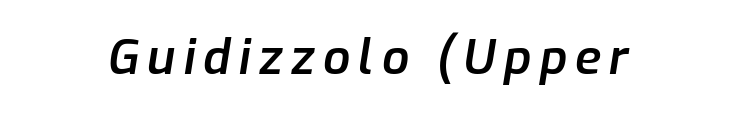
The image shows 48 px semibold type, italic (leaning right); set not underlined; low stroke contrast and a medium x-height.
